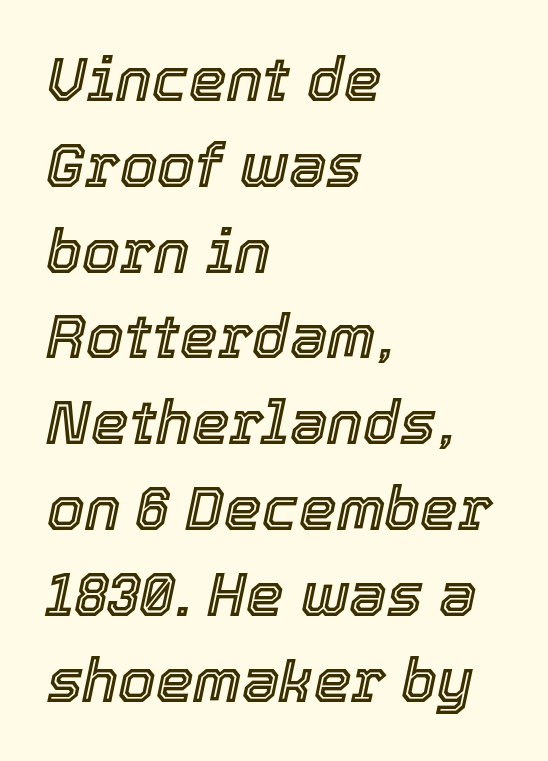
Q: Is the text italic (slanted)? A: Yes, it leans right by about 12 degrees.
Q: Is the text underlined? A: No.
Q: How is the paragraph aligned? A: Left-aligned.
Q: Is the spacing between letters normal or unusually wide? A: Normal.
Q: Is the spacing between lines tight, normal or loose? A: Normal.
Q: Width (condensed, normal, or wide)? A: Normal.
Q: x-height? A: Medium.
Q: Monospaced? A: No.
